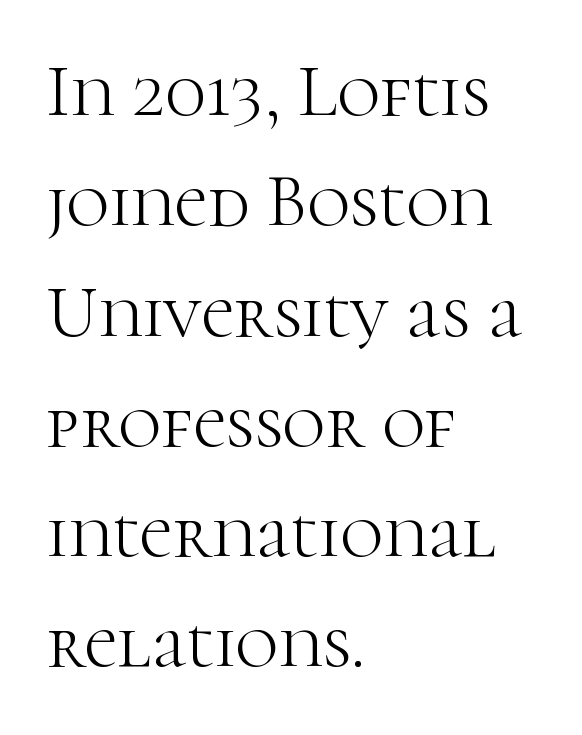
The letters carry serifs — small finishing strokes at the ends of their stems. The face used here is proportionally spaced, like ordinary book or web type. If you measured baseline to baseline, you'd find a middling distance. This is roman type, the default non-slanted kind. A bare baseline throughout the passage. If you drew a ruler down the left edge, every line would touch it.
